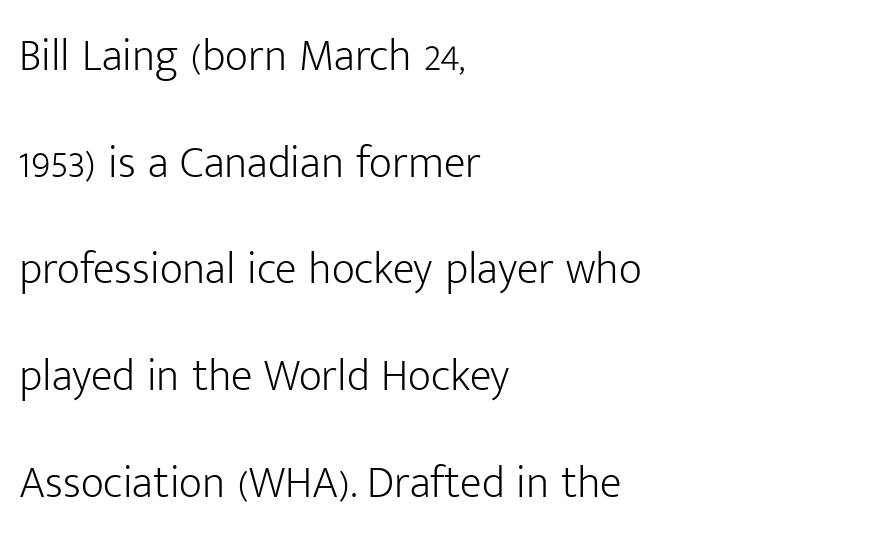
The image shows 45 px light sans-serif type, upright; set left-aligned, loose line spacing (2.37x), normal letter spacing, not underlined; low stroke contrast and a medium x-height.
